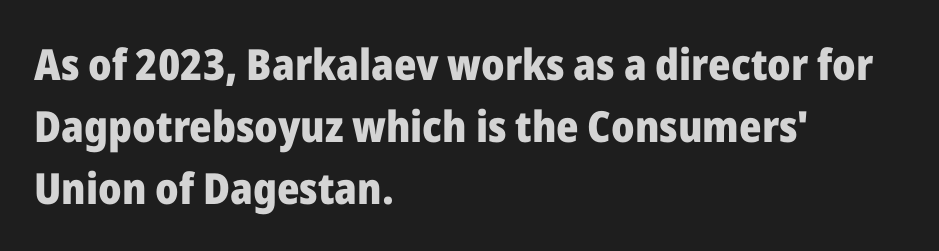
The image shows 43 px heavy sans-serif type, upright; set left-aligned, normal line spacing (1.44x), normal letter spacing, not underlined; low stroke contrast and a medium x-height.
